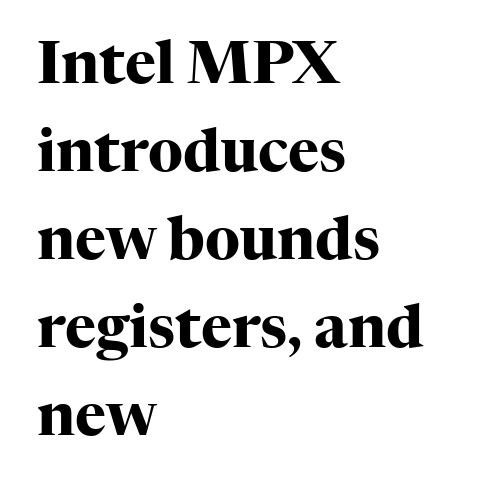
Q: Is the text bold? A: Yes.
Q: Is the text italic (slanted)? A: No, it is upright.
Q: Is the typeface a serif or a sans-serif typeface? A: Serif.
Q: Is the text underlined? A: No.
Q: How is the paragraph aligned? A: Left-aligned.
Q: Is the spacing between letters normal or unusually wide? A: Normal.
Q: Is the spacing between lines tight, normal or loose? A: Normal.
Q: Width (condensed, normal, or wide)? A: Normal.
Q: Stroke contrast? A: High.
Q: x-height? A: Medium.
Q: Monospaced? A: No.
